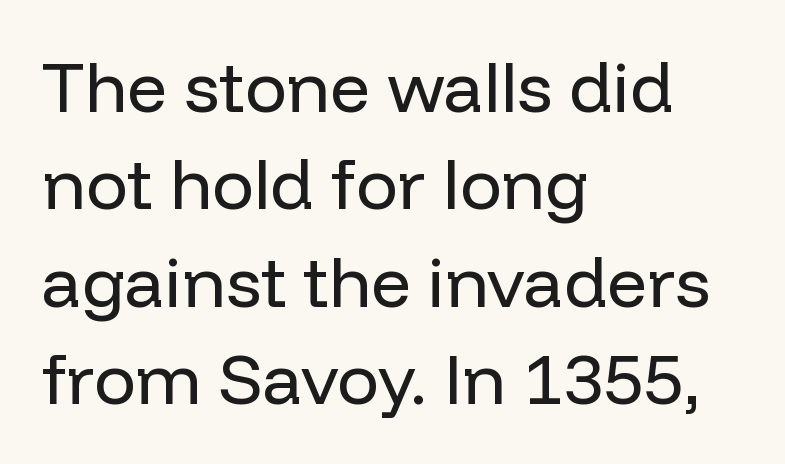
{"serif": "no", "italic": "no", "bold": "no", "weight": "regular", "width": "normal", "stroke_contrast": "low", "x_height": "medium", "monospaced": "no", "underline": "no", "align": "left", "line_spacing": "normal", "line_spacing_ratio": 1.39, "letter_spacing": "normal", "letter_spacing_em": 0.0, "glyph_px": 70}
